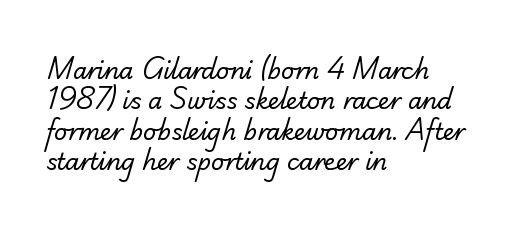
Q: Is the text bold? A: No.
Q: Is the text underlined? A: No.
Q: How is the paragraph aligned? A: Left-aligned.
Q: Is the spacing between letters normal or unusually wide? A: Normal.
Q: Is the spacing between lines tight, normal or loose? A: Normal.
